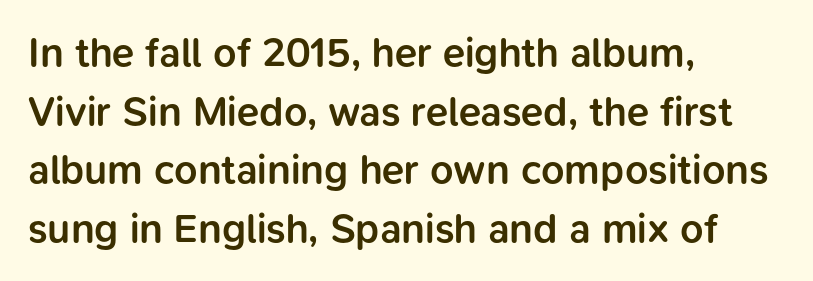
Q: Is the text bold? A: Semi-bold.
Q: Is the text italic (slanted)? A: No, it is upright.
Q: Is the typeface a serif or a sans-serif typeface? A: Sans-serif.
Q: Is the text underlined? A: No.
Q: How is the paragraph aligned? A: Left-aligned.
Q: Is the spacing between letters normal or unusually wide? A: Normal.
Q: Is the spacing between lines tight, normal or loose? A: Normal.
Q: Width (condensed, normal, or wide)? A: Normal.
Q: Stroke contrast? A: Low.
Q: x-height? A: Medium.
Q: Monospaced? A: No.
